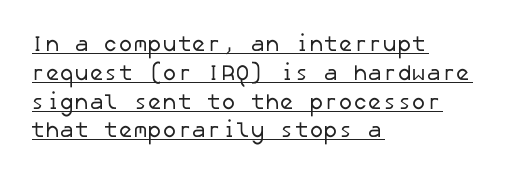
The image shows 22 px text type; set left-aligned, normal line spacing (1.31x), normal letter spacing, underlined.
